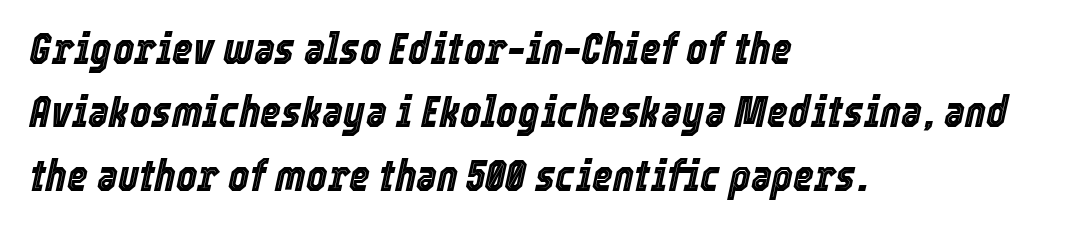
The image shows 45 px condensed type, italic (leaning right); set left-aligned, normal line spacing (1.41x), normal letter spacing, not underlined; a medium x-height.
